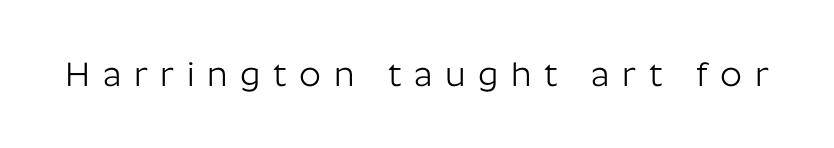
{"serif": "no", "italic": "no", "bold": "no", "weight": "light", "width": "normal", "stroke_contrast": "low", "x_height": "medium", "monospaced": "no", "underline": "no", "letter_spacing": "wide", "letter_spacing_em": 0.37, "glyph_px": 34}
